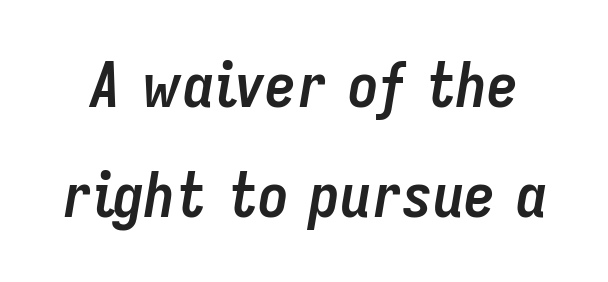
The image shows 62 px semibold, condensed type, italic (leaning right); set line spacing 1.77x, normal letter spacing, not underlined; low stroke contrast and a medium x-height.
